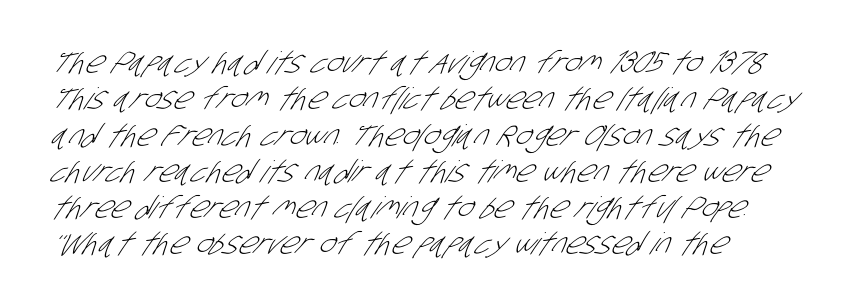
The image shows 30 px light, condensed sans-serif type; set left-aligned, line spacing 1.21x, normal letter spacing, not underlined; low stroke contrast and a large x-height.
